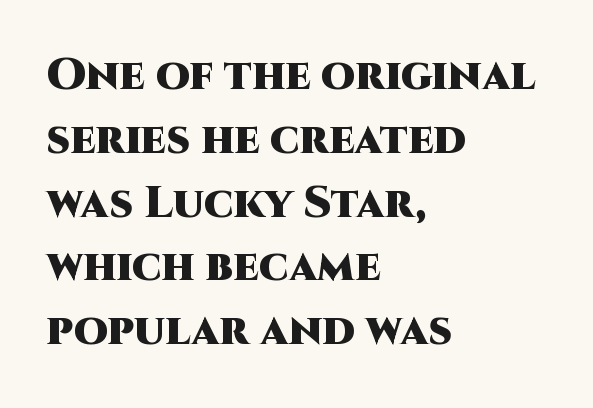
This sample keeps an unexceptional amount of space between lines. This sample uses an upright cut, with every glyph sitting square on the baseline. Caption: bold face, heavy strokes. The gaps between neighbouring characters are ordinary and unremarkable. Every row of glyphs begins at an identical x-position on the left.
